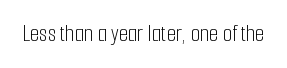
The image shows 24 px text type, upright; set normal letter spacing, not underlined.
